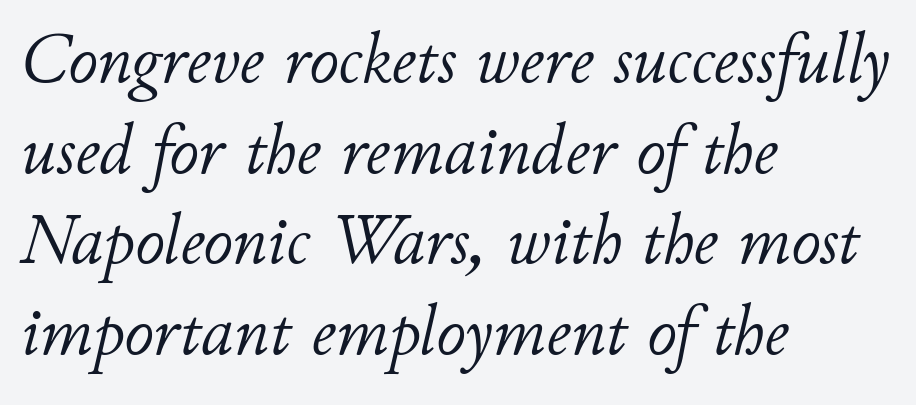
Q: Is the text bold? A: No.
Q: Is the text italic (slanted)? A: Yes, it leans right by about 11 degrees.
Q: Is the text underlined? A: No.
Q: How is the paragraph aligned? A: Left-aligned.
Q: Is the spacing between letters normal or unusually wide? A: Normal.
Q: Is the spacing between lines tight, normal or loose? A: Normal.
Q: Width (condensed, normal, or wide)? A: Normal.
Q: Stroke contrast? A: Low.
Q: x-height? A: Small.
Q: Monospaced? A: No.
